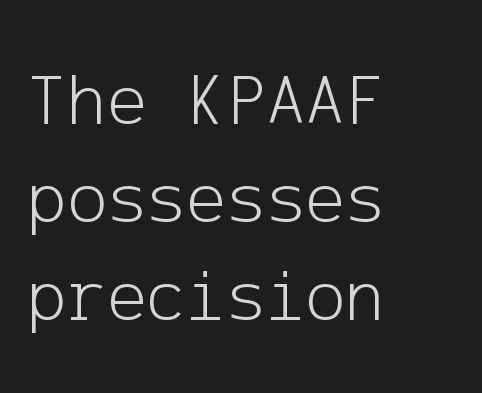
The image shows 75 px light sans-serif type, upright; set left-aligned, normal line spacing (1.31x), normal letter spacing, not underlined; low stroke contrast and a medium x-height.
